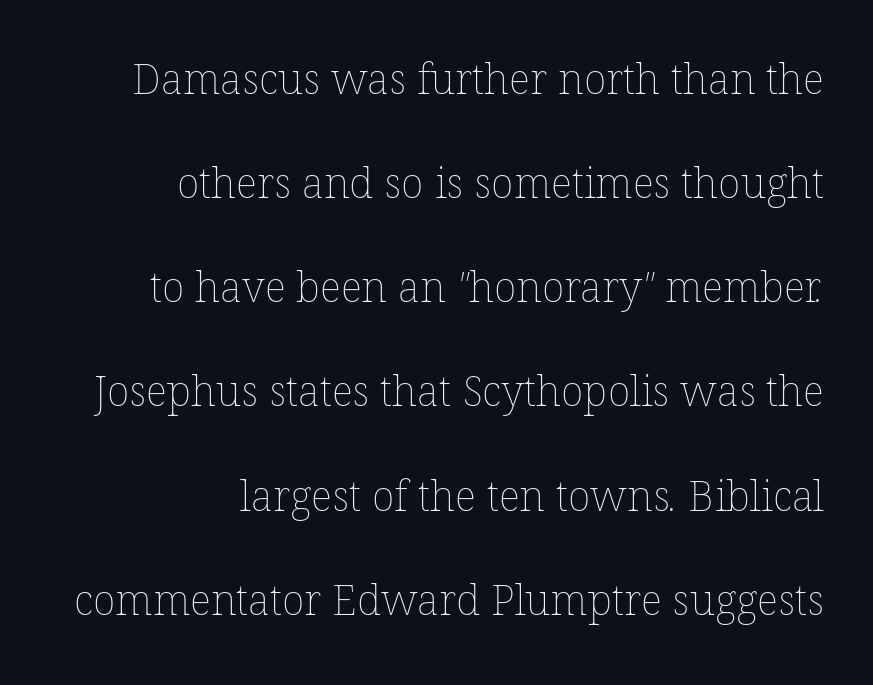
{"bold": "no", "weight": "thin", "width": "normal", "stroke_contrast": "low", "x_height": "medium", "monospaced": "no", "underline": "no", "align": "right", "line_spacing": "loose", "line_spacing_ratio": 2.48, "letter_spacing": "normal", "letter_spacing_em": 0.0, "glyph_px": 42}
